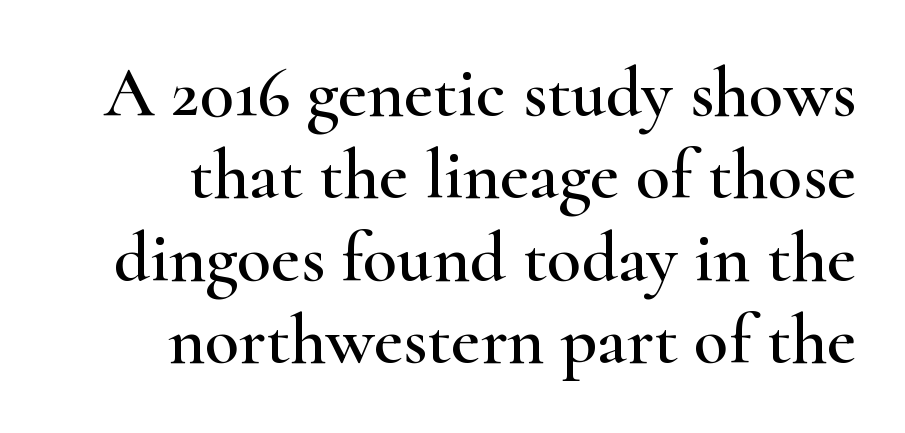
{"serif": "yes", "italic": "no", "width": "wide", "stroke_contrast": "high", "x_height": "small", "monospaced": "no", "underline": "no", "line_spacing_ratio": 1.16, "letter_spacing": "normal", "letter_spacing_em": 0.0, "glyph_px": 71}
